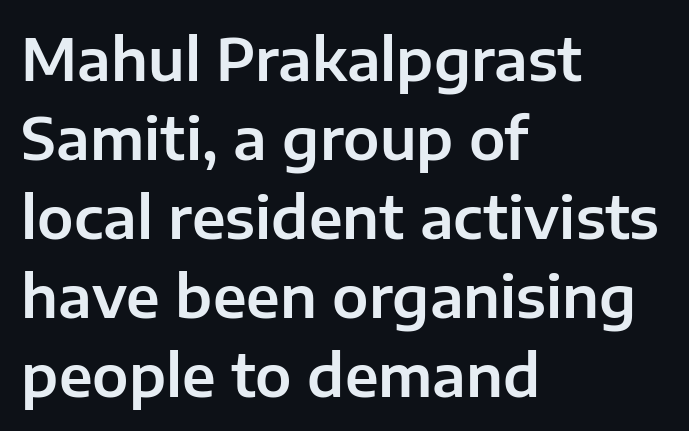
{"serif": "no", "italic": "no", "width": "normal", "stroke_contrast": "low", "x_height": "medium", "monospaced": "no", "underline": "no", "align": "left", "line_spacing": "normal", "line_spacing_ratio": 1.36, "letter_spacing": "normal", "letter_spacing_em": 0.0, "glyph_px": 58}
